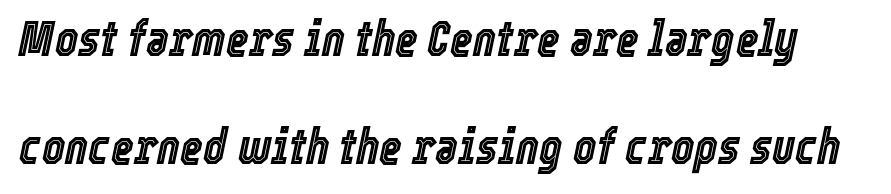
Summary of vertical rhythm: relaxed, with wide interline spacing. There's an unmistakable incline to the writing here. Rule under the text: the space is simply empty. No extra tracking has been applied to these lines. A typesetter would call this proportional, since set widths differ per character.
